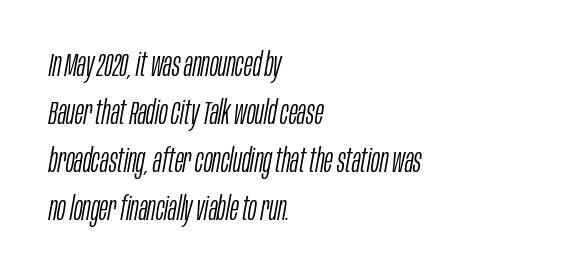
{"italic": "yes", "lean": "right", "slant_degrees": 10, "bold": "no", "weight": "light", "width": "condensed", "stroke_contrast": "low", "x_height": "large", "monospaced": "no", "underline": "no", "align": "left", "line_spacing": "normal", "line_spacing_ratio": 1.45, "letter_spacing": "normal", "letter_spacing_em": 0.0, "glyph_px": 33}
